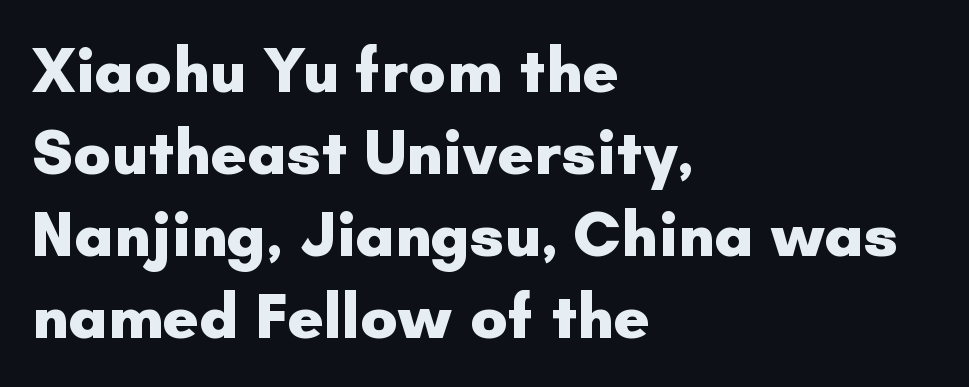
The line texture is even and compact thanks to regular tracking. These lines stack with their left ends in a neat column. Is there much room between lines? A standard amount, neither cramped nor airy. This sample has the flowing, uneven cadence of proportional lettering. Italic? Not at all — the glyphs are vertical.
